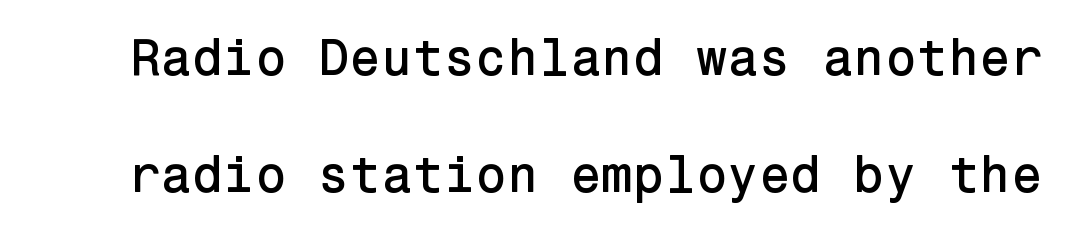
The image shows 51 px sans-serif type, upright; set loose line spacing (2.29x), normal letter spacing, not underlined; low stroke contrast and a medium x-height.
